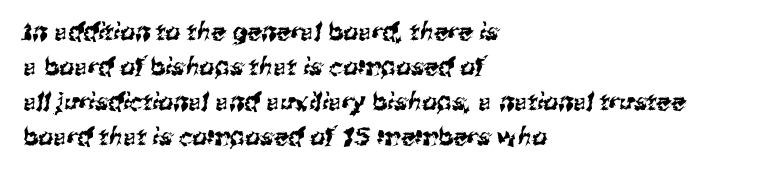
Students, note that the glyphs here touch the page at normal intervals. Left-aligned paragraph, ragged on the right. Check the space under the baseline: it is left empty. Notice how descenders clear the ascenders below comfortably — that's standard leading.
